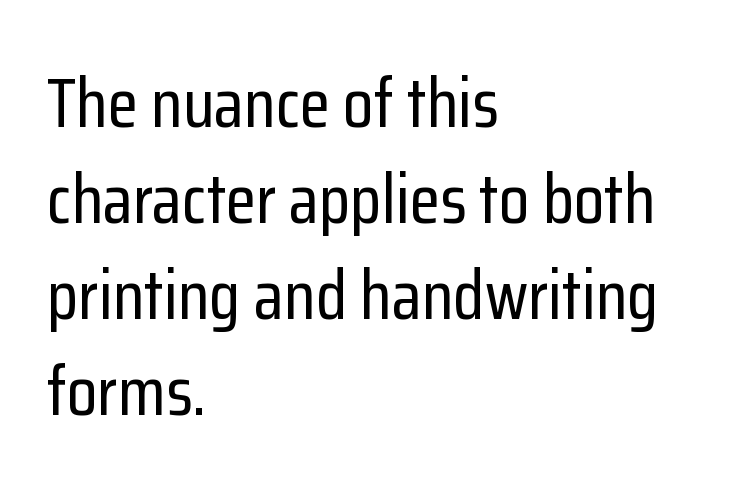
The image shows 70 px condensed sans-serif type, upright; set left-aligned, normal line spacing (1.37x), normal letter spacing, not underlined; low stroke contrast and a medium x-height.
